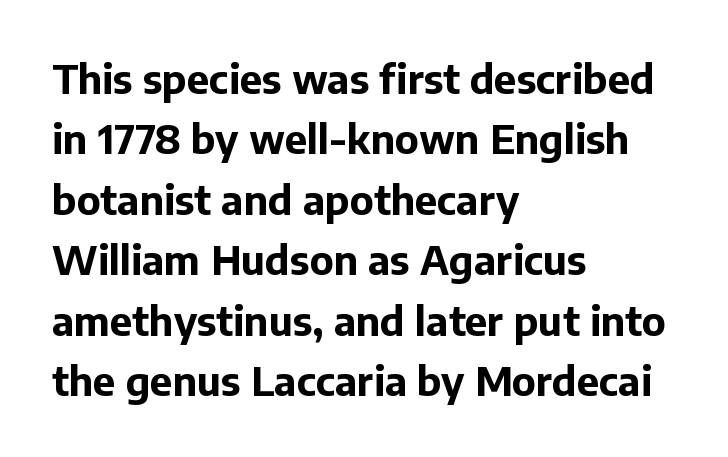
{"serif": "no", "italic": "no", "bold": "yes", "weight": "bold", "width": "normal", "stroke_contrast": "low", "x_height": "medium", "monospaced": "no", "underline": "no", "align": "left", "line_spacing": "normal", "line_spacing_ratio": 1.51, "letter_spacing": "normal", "letter_spacing_em": 0.0, "glyph_px": 40}
